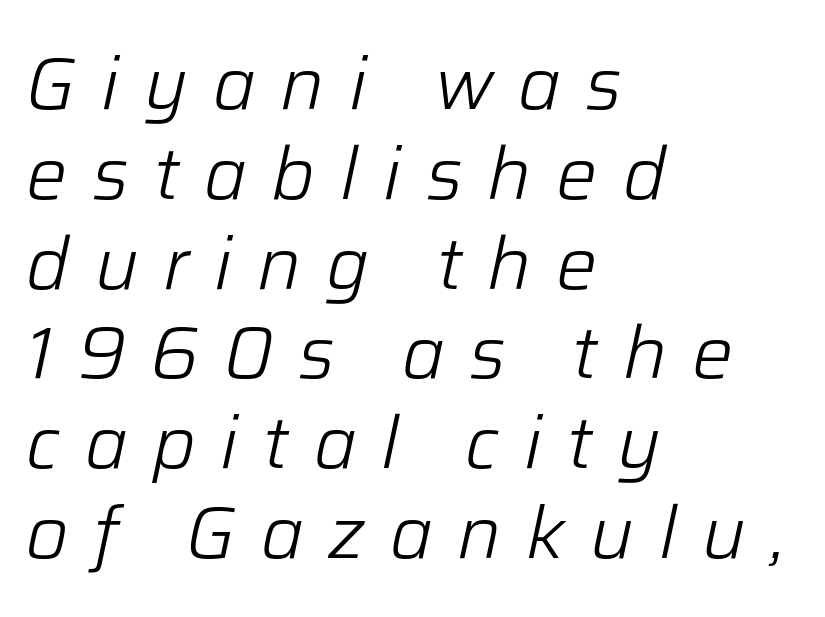
Proportional: the letters do not fall into vertical columns. An italicized treatment has been applied to the whole sample. Is the type heavy? It reads as light-to-regular instead. Is the letter spacing exaggerated? Yes — the characters are pushed far apart. A bare baseline throughout the passage. The rag falls on the right side of this text block.
